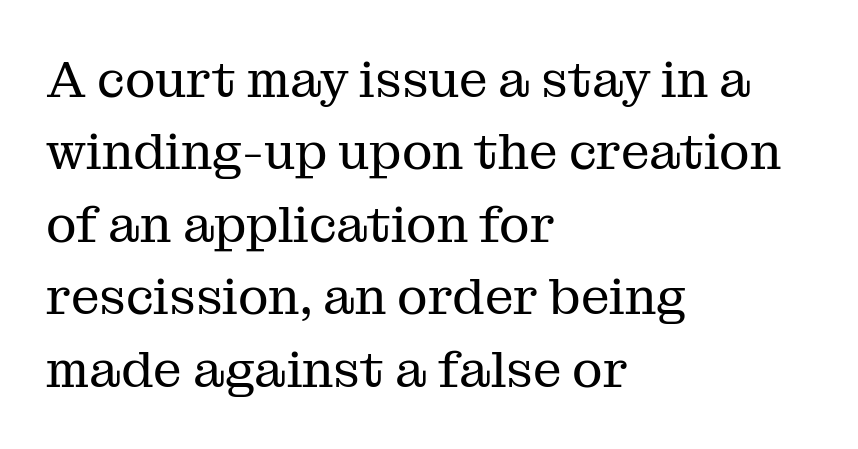
{"serif": "yes", "italic": "no", "bold": "no", "weight": "regular", "width": "normal", "stroke_contrast": "medium", "x_height": "medium", "monospaced": "no", "underline": "no", "align": "left", "line_spacing": "normal", "line_spacing_ratio": 1.42, "letter_spacing": "normal", "letter_spacing_em": 0.0, "glyph_px": 51}
